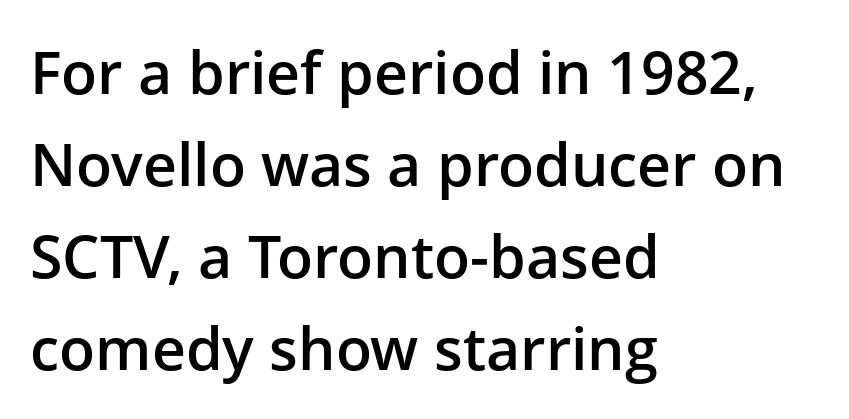
Q: Is the text bold? A: Semi-bold.
Q: Is the text italic (slanted)? A: No, it is upright.
Q: Is the typeface a serif or a sans-serif typeface? A: Sans-serif.
Q: Is the text underlined? A: No.
Q: How is the paragraph aligned? A: Left-aligned.
Q: Is the spacing between letters normal or unusually wide? A: Normal.
Q: Is the spacing between lines tight, normal or loose? A: Normal.
Q: Width (condensed, normal, or wide)? A: Normal.
Q: Stroke contrast? A: Low.
Q: x-height? A: Medium.
Q: Monospaced? A: No.
